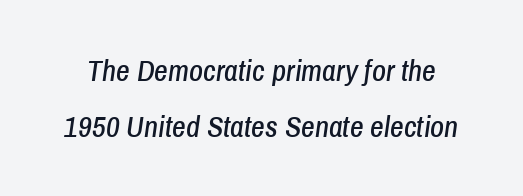
{"italic": "yes", "lean": "right", "slant_degrees": 8, "width": "condensed", "stroke_contrast": "low", "x_height": "medium", "monospaced": "no", "underline": "no", "line_spacing_ratio": 1.86, "letter_spacing": "normal", "letter_spacing_em": 0.0, "glyph_px": 30}
